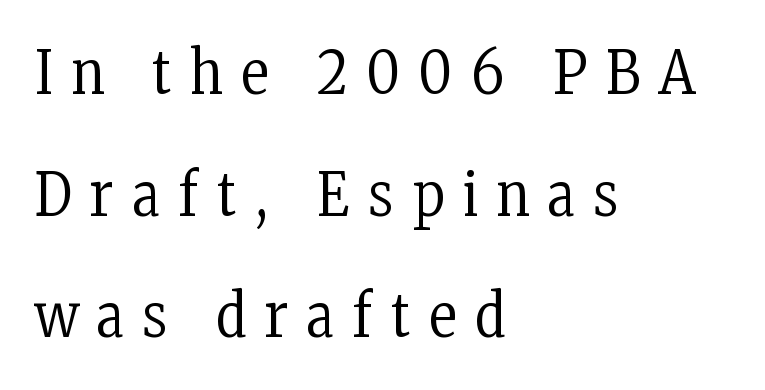
Q: Is the text bold? A: No.
Q: Is the text italic (slanted)? A: No, it is upright.
Q: Is the typeface a serif or a sans-serif typeface? A: Serif.
Q: Is the text underlined? A: No.
Q: How is the paragraph aligned? A: Left-aligned.
Q: Is the spacing between letters normal or unusually wide? A: Unusually wide.
Q: Is the spacing between lines tight, normal or loose? A: Loose.
Q: Width (condensed, normal, or wide)? A: Condensed.
Q: Stroke contrast? A: Low.
Q: x-height? A: Medium.
Q: Monospaced? A: No.
